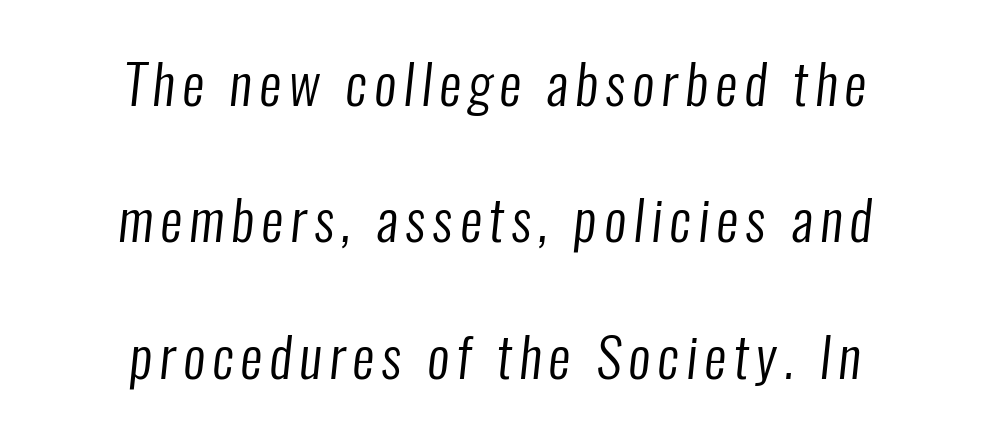
The image shows 55 px regular-weight, condensed sans-serif type; set centered, loose line spacing (2.48x), not underlined; low stroke contrast and a medium x-height.
